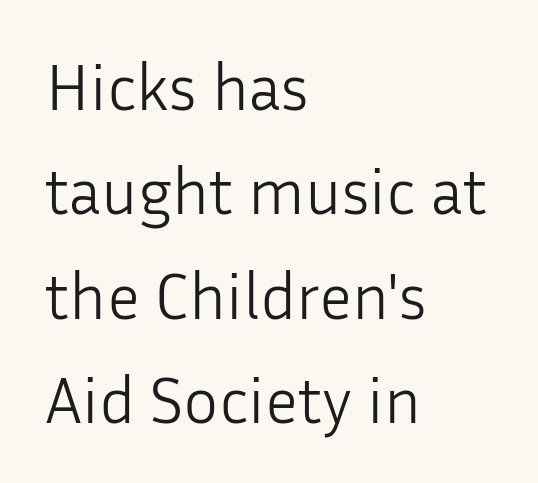
{"serif": "no", "italic": "no", "bold": "no", "weight": "light", "width": "normal", "stroke_contrast": "low", "x_height": "medium", "monospaced": "no", "underline": "no", "align": "left", "line_spacing": "normal", "line_spacing_ratio": 1.58, "letter_spacing": "normal", "letter_spacing_em": 0.0, "glyph_px": 66}
